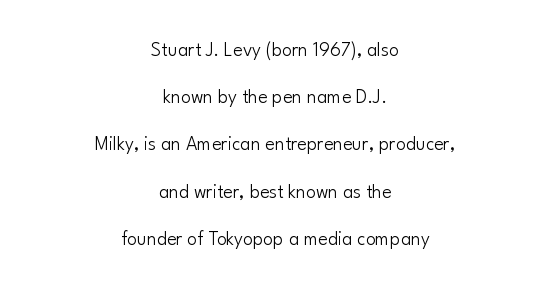
The image shows 20 px text type, upright; set centered, loose line spacing (2.36x), normal letter spacing, not underlined.
